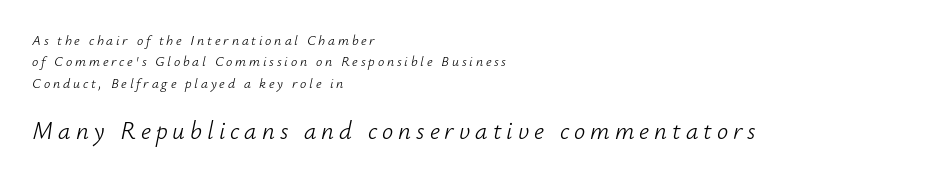
Tracking here is generous; glyphs stand well apart from one another. Unbolded letterforms with no extra heft. Interline gaps are of average width in this sample. Tall strokes in this sample are angled rather than plumb. Typesetter's note — lower block bumped up in size, upper block left smaller.
